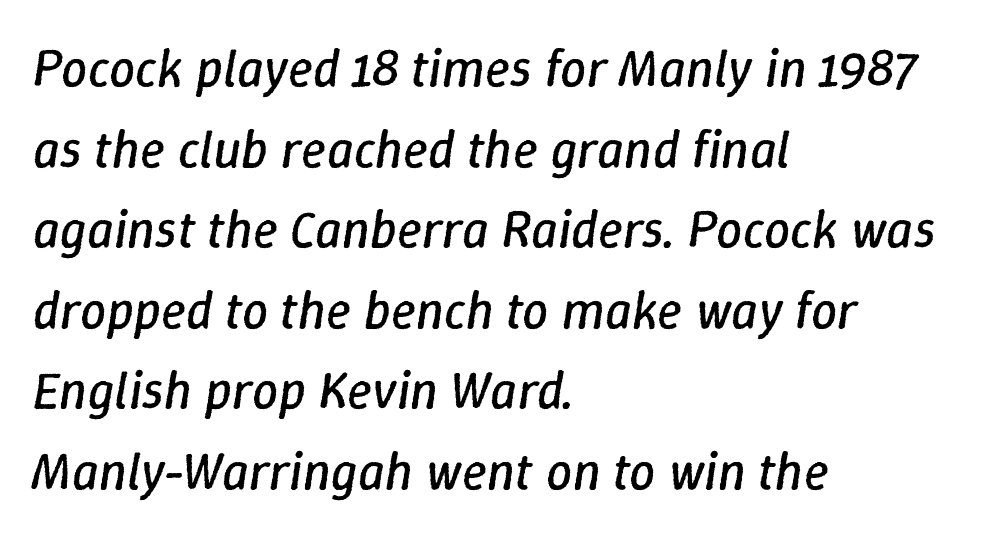
The image shows 52 px regular-weight type, italic (leaning right); set left-aligned, normal line spacing (1.55x), normal letter spacing, not underlined; low stroke contrast and a medium x-height.
